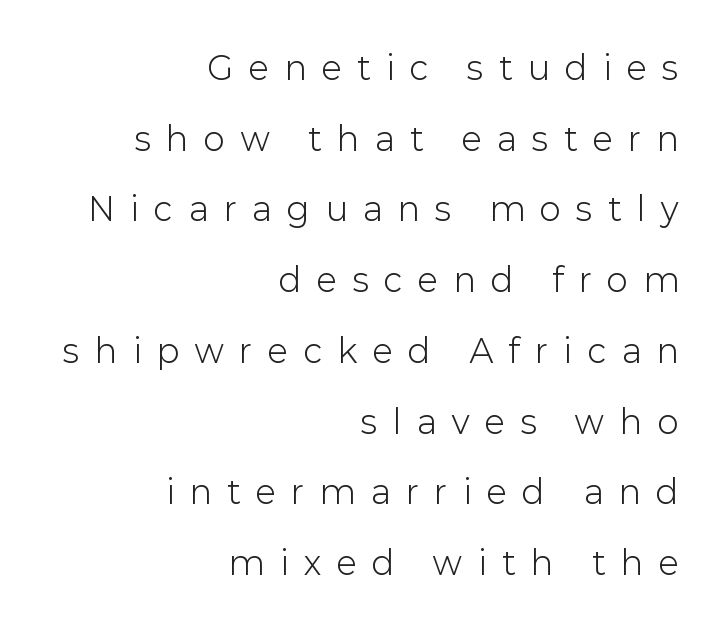
Q: Is the text bold? A: No.
Q: Is the text italic (slanted)? A: No, it is upright.
Q: Is the typeface a serif or a sans-serif typeface? A: Sans-serif.
Q: Is the text underlined? A: No.
Q: How is the paragraph aligned? A: Right-aligned.
Q: Is the spacing between letters normal or unusually wide? A: Unusually wide.
Q: Is the spacing between lines tight, normal or loose? A: Loose.
Q: Width (condensed, normal, or wide)? A: Normal.
Q: Stroke contrast? A: Low.
Q: x-height? A: Medium.
Q: Monospaced? A: No.
